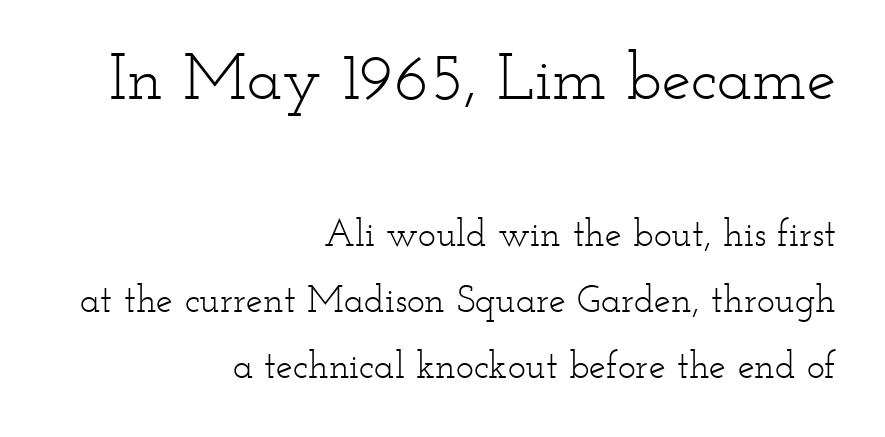
Where is the straight margin? On the right. Regarding serifs, this sample has them. Clear beneath every line of the passage. Block one is the big one; block two sits smaller underneath. Posture: straight, roman, zero tilt. Weight: not bold — regular or lighter.
